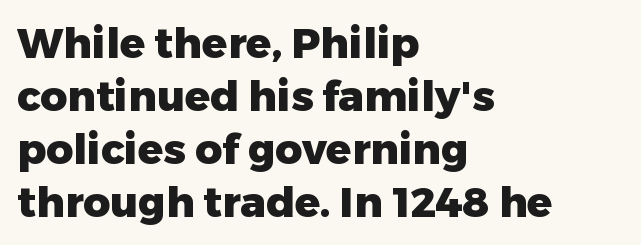
How would I describe the line gaps? Plain and ordinary. Between one letter and the next there's only the usual sliver of space. Look at the bottom of the vertical strokes: they stop flat, with no serifs. This is heavy type, rendered in bold.
